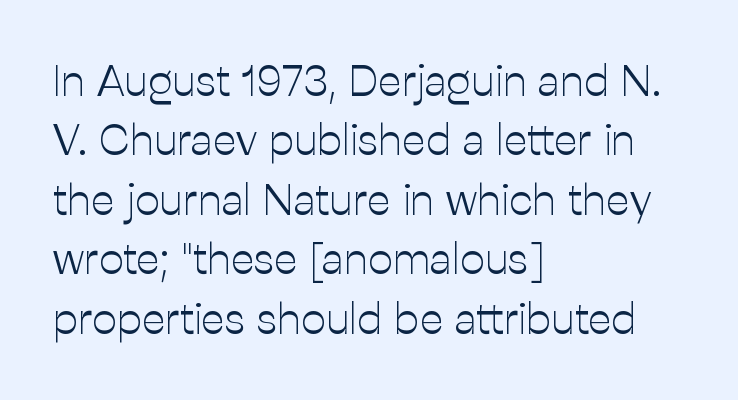
The face used here is proportionally spaced, like ordinary book or web type. Serif or sans? Sans — the stroke terminals are bare. The letterforms sit at book weight or below. Each line starts at the same left margin while the right side varies. Glance below the letters and you will spot only blank space.
